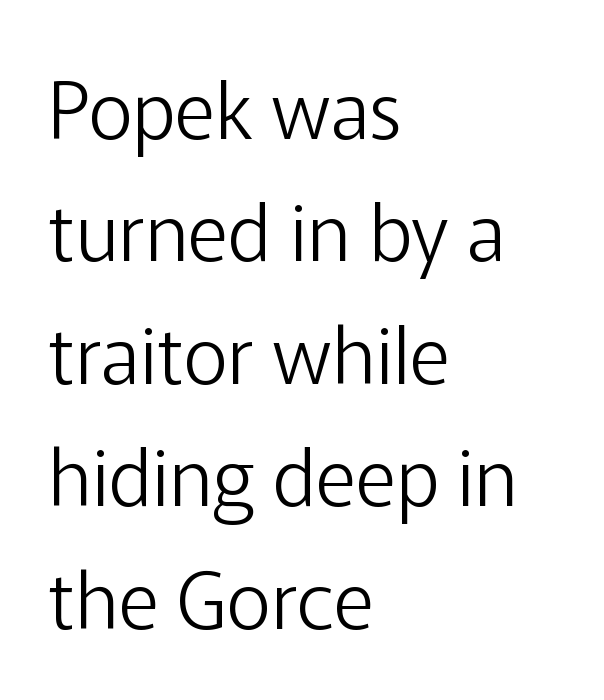
{"serif": "no", "italic": "no", "bold": "no", "weight": "light", "width": "normal", "stroke_contrast": "low", "x_height": "medium", "monospaced": "no", "underline": "no", "align": "left", "line_spacing": "normal", "line_spacing_ratio": 1.57, "letter_spacing": "normal", "letter_spacing_em": 0.0, "glyph_px": 78}
